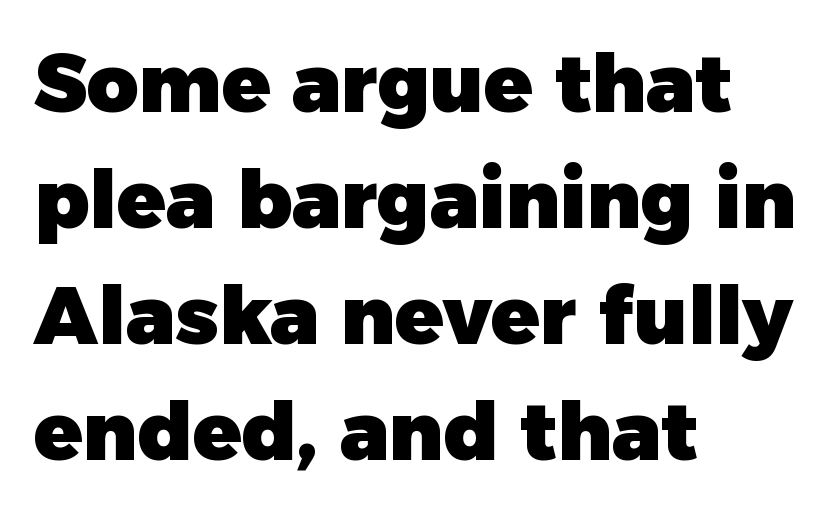
Q: Is the text bold? A: Yes.
Q: Is the text italic (slanted)? A: No, it is upright.
Q: Is the typeface a serif or a sans-serif typeface? A: Sans-serif.
Q: Is the text underlined? A: No.
Q: How is the paragraph aligned? A: Left-aligned.
Q: Is the spacing between letters normal or unusually wide? A: Normal.
Q: Is the spacing between lines tight, normal or loose? A: Normal.
Q: Width (condensed, normal, or wide)? A: Normal.
Q: Stroke contrast? A: Low.
Q: x-height? A: Medium.
Q: Monospaced? A: No.
